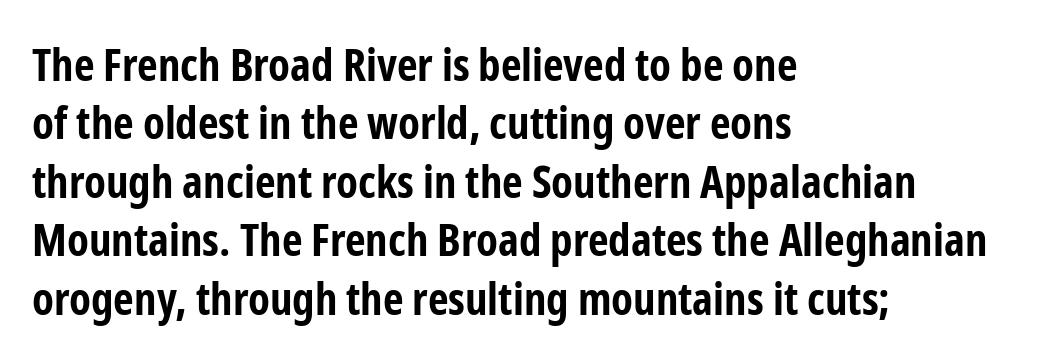
Q: Is the text bold? A: Yes.
Q: Is the text italic (slanted)? A: No, it is upright.
Q: Is the typeface a serif or a sans-serif typeface? A: Sans-serif.
Q: Is the text underlined? A: No.
Q: How is the paragraph aligned? A: Left-aligned.
Q: Is the spacing between letters normal or unusually wide? A: Normal.
Q: Is the spacing between lines tight, normal or loose? A: Normal.
Q: Width (condensed, normal, or wide)? A: Condensed.
Q: Stroke contrast? A: Low.
Q: x-height? A: Medium.
Q: Monospaced? A: No.
